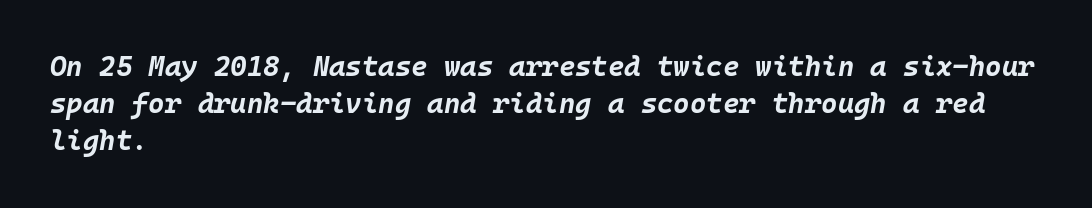
Does extra space separate the letters? No, they use regular spacing. Glance below the letters and you will spot only blank space. Students, this is bold: see how much ink each stroke carries. The setting favours the left margin, as ordinary paragraphs usually do. Yep, that's italic — everything's leaning. The line-height multiplier appears to be the usual default.
